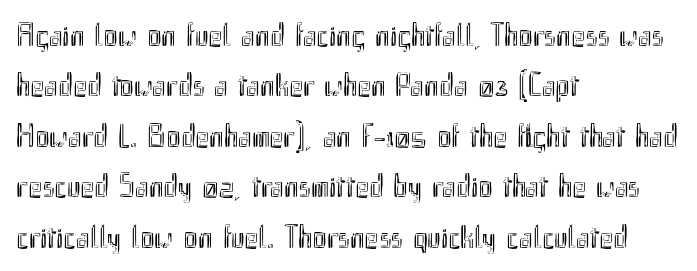
{"italic": "no", "width": "condensed", "x_height": "small", "monospaced": "no", "underline": "no", "align": "left", "line_spacing": "normal", "line_spacing_ratio": 1.53, "letter_spacing": "normal", "letter_spacing_em": 0.0, "glyph_px": 33}
